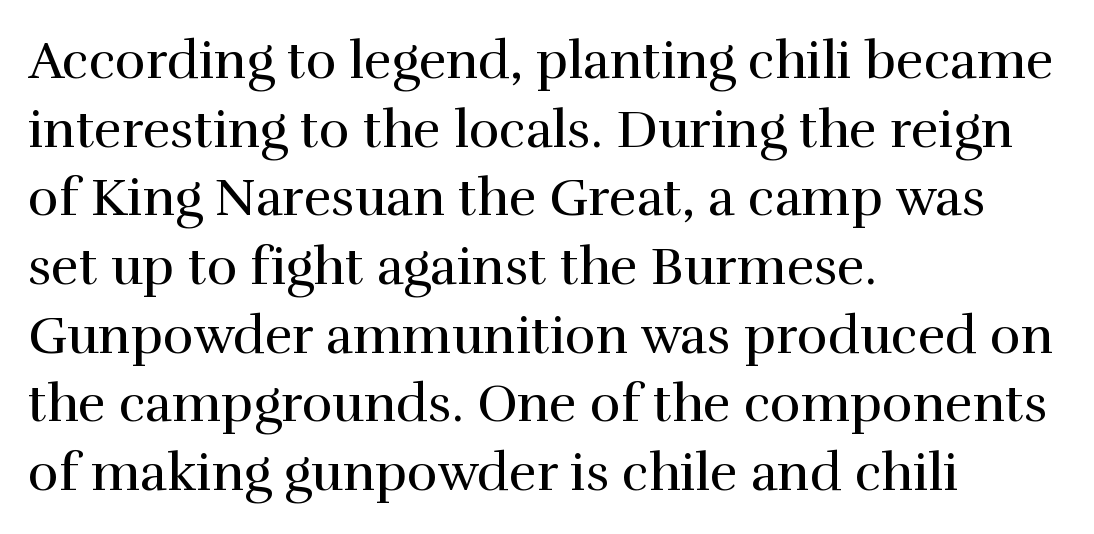
Spacing verdict: proportional, widths tailored to each character. The glyphs in this specimen are seriffed. Each word holds together tightly as a unit, with standard inter-letter gaps. Quick note: not italic, upright. Caption: multi-line text, flush left, ragged right. A quiet, ordinary-to-light weight characterises the typeface.
